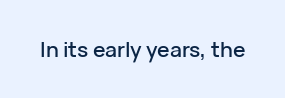
Q: Is the text italic (slanted)? A: No, it is upright.
Q: Is the text underlined? A: No.
Q: Is the spacing between letters normal or unusually wide? A: Normal.
